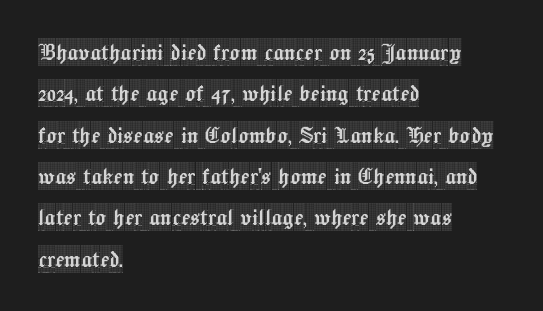
Successive baselines arrive at the customary interval. Short and long lines alike share a common starting point at left. Italic: no, the glyphs are upright roman. Short note: letters normally spaced. Quick note: underline off.
